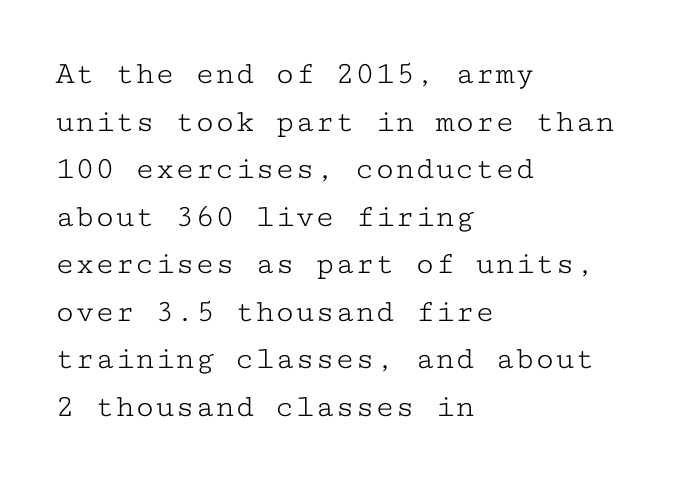
{"serif": "yes", "italic": "no", "bold": "no", "weight": "light", "width": "wide", "stroke_contrast": "low", "x_height": "medium", "monospaced": "yes", "underline": "no", "align": "left", "line_spacing": "normal", "line_spacing_ratio": 1.44, "letter_spacing": "normal", "letter_spacing_em": 0.0, "glyph_px": 33}
